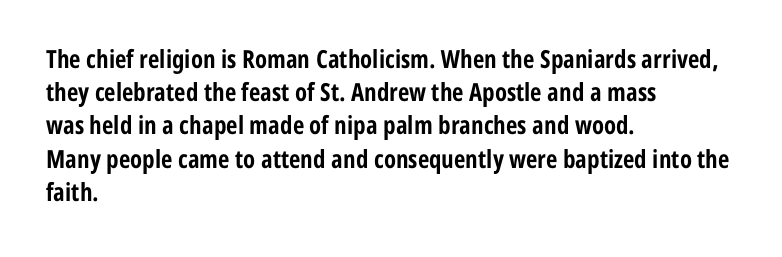
Q: Is the text bold? A: Yes.
Q: Is the text italic (slanted)? A: No, it is upright.
Q: Is the text underlined? A: No.
Q: How is the paragraph aligned? A: Left-aligned.
Q: Is the spacing between letters normal or unusually wide? A: Normal.
Q: Is the spacing between lines tight, normal or loose? A: Normal.
